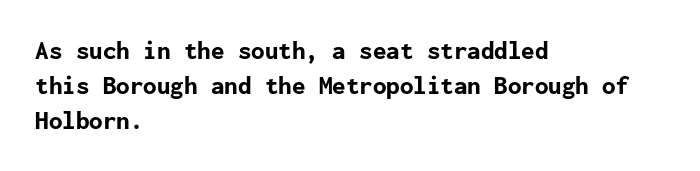
Q: Is the text bold? A: Yes.
Q: Is the text italic (slanted)? A: No, it is upright.
Q: Is the text underlined? A: No.
Q: How is the paragraph aligned? A: Left-aligned.
Q: Is the spacing between letters normal or unusually wide? A: Normal.
Q: Is the spacing between lines tight, normal or loose? A: Normal.
